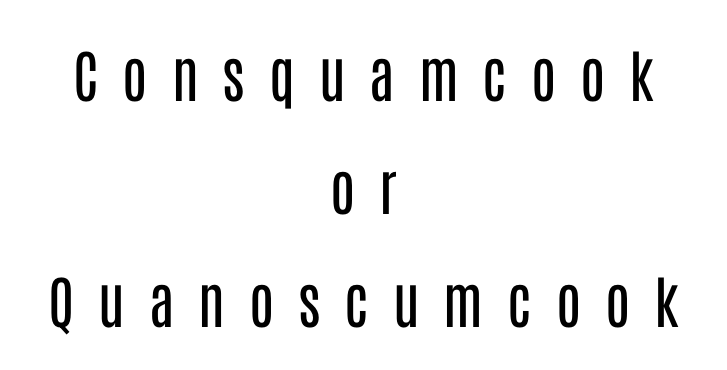
{"serif": "no", "italic": "no", "bold": "no", "weight": "regular", "width": "condensed", "stroke_contrast": "low", "x_height": "large", "monospaced": "no", "underline": "no", "align": "center", "line_spacing": "loose", "line_spacing_ratio": 1.98, "letter_spacing": "wide", "letter_spacing_em": 0.42, "glyph_px": 57}
